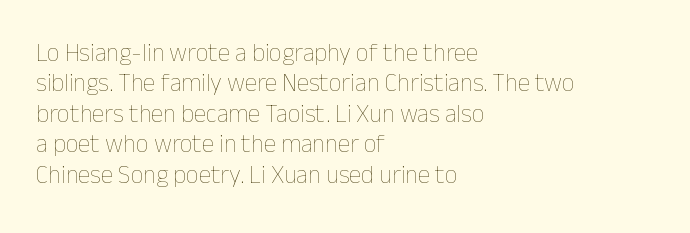
{"italic": "no", "bold": "no", "underline": "no", "align": "left", "line_spacing_ratio": 1.22, "letter_spacing": "normal", "letter_spacing_em": 0.0, "glyph_px": 25}
